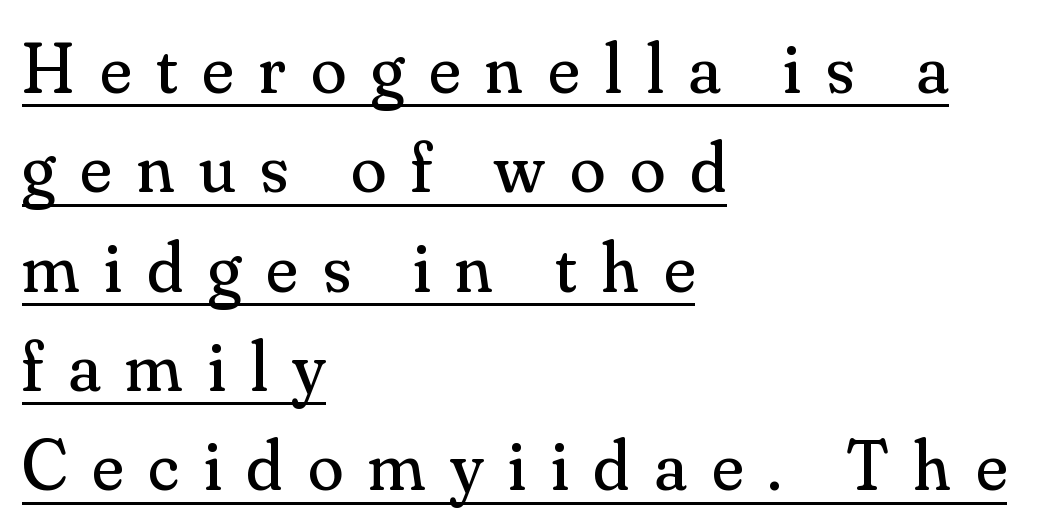
Q: Is the text bold? A: No.
Q: Is the text italic (slanted)? A: No, it is upright.
Q: Is the typeface a serif or a sans-serif typeface? A: Serif.
Q: Is the text underlined? A: Yes.
Q: How is the paragraph aligned? A: Left-aligned.
Q: Is the spacing between letters normal or unusually wide? A: Unusually wide.
Q: Is the spacing between lines tight, normal or loose? A: Normal.
Q: Width (condensed, normal, or wide)? A: Normal.
Q: Stroke contrast? A: Medium.
Q: x-height? A: Small.
Q: Monospaced? A: No.
